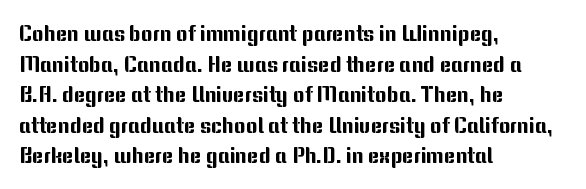
If you drew a line through each stem, it would be perfectly vertical. Honestly, the letter spacing is just normal — you wouldn't notice it. The words here are not underlined. Notice how the passage keeps a crisp vertical edge on the left only. Interline gaps are of average width in this sample.
